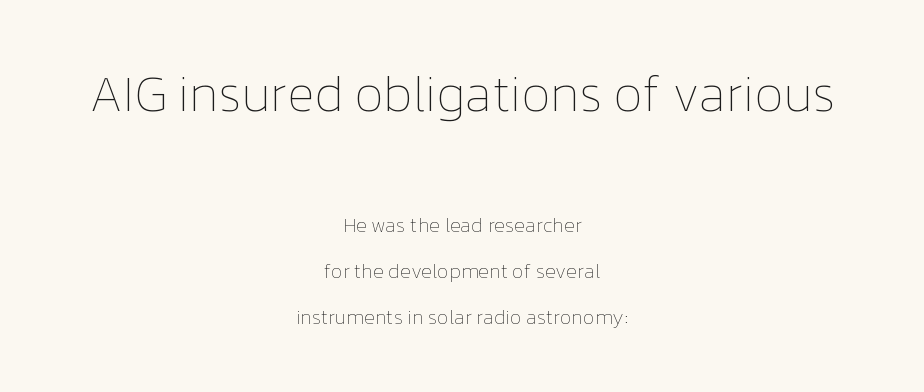
Italic: no, the glyphs are upright roman. Short and long lines alike share a common midpoint. The cut favours lightness, reaching ordinary text weight at its darkest. Reading top to bottom, the characters get smaller at the block break. Here the designer chose a conventional face with non-uniform glyph widths.
